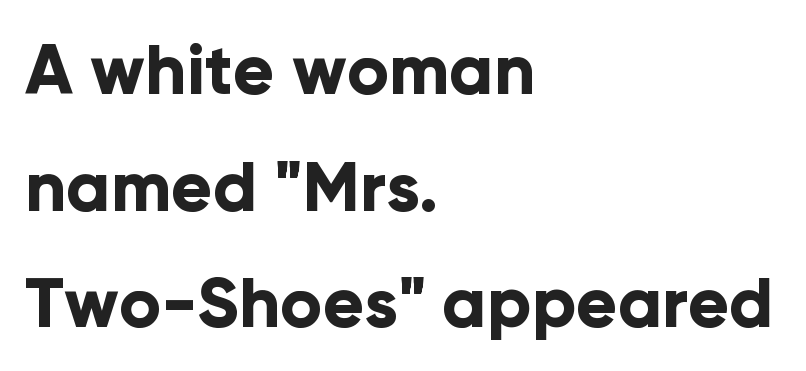
Each letter keeps its own natural width here, so spacing adapts to shape. Bare-footed words on every line. The line texture is even and compact thanks to regular tracking. The letters stand upright; this is a roman face. The passage shown is emphatically bold.
